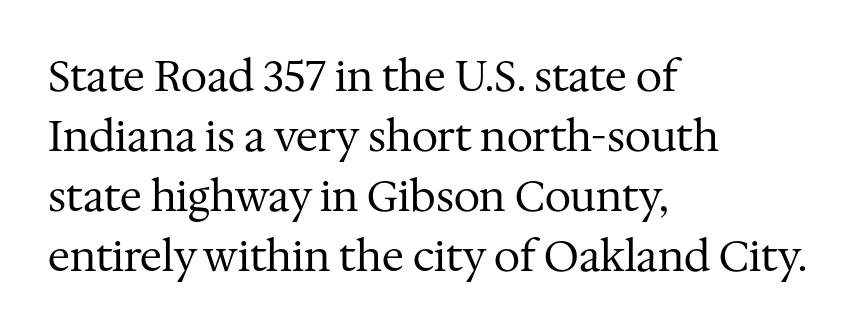
Q: Is the text bold? A: No.
Q: Is the text italic (slanted)? A: No, it is upright.
Q: Is the typeface a serif or a sans-serif typeface? A: Serif.
Q: Is the text underlined? A: No.
Q: How is the paragraph aligned? A: Left-aligned.
Q: Is the spacing between letters normal or unusually wide? A: Normal.
Q: Is the spacing between lines tight, normal or loose? A: Normal.
Q: Width (condensed, normal, or wide)? A: Normal.
Q: Stroke contrast? A: Medium.
Q: x-height? A: Medium.
Q: Monospaced? A: No.
